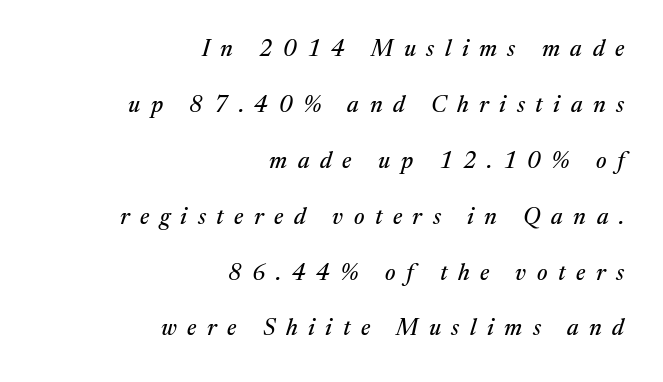
Q: Is the text italic (slanted)? A: Yes, it leans right by about 17 degrees.
Q: Is the text underlined? A: No.
Q: How is the paragraph aligned? A: Right-aligned.
Q: Is the spacing between letters normal or unusually wide? A: Unusually wide.
Q: Is the spacing between lines tight, normal or loose? A: Loose.
